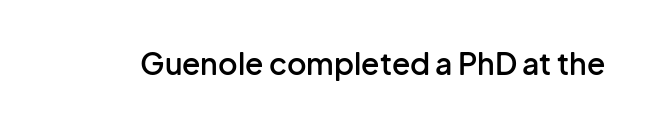
The image shows 30 px semibold sans-serif type, upright; set normal letter spacing, not underlined; low stroke contrast and a medium x-height.
